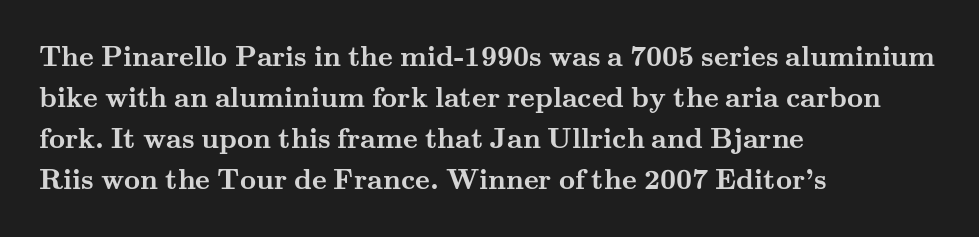
Q: Is the text bold? A: Yes.
Q: Is the text italic (slanted)? A: No, it is upright.
Q: Is the typeface a serif or a sans-serif typeface? A: Serif.
Q: Is the text underlined? A: No.
Q: How is the paragraph aligned? A: Left-aligned.
Q: Is the spacing between letters normal or unusually wide? A: Normal.
Q: Is the spacing between lines tight, normal or loose? A: Normal.
Q: Width (condensed, normal, or wide)? A: Wide.
Q: Stroke contrast? A: Medium.
Q: x-height? A: Small.
Q: Monospaced? A: No.
